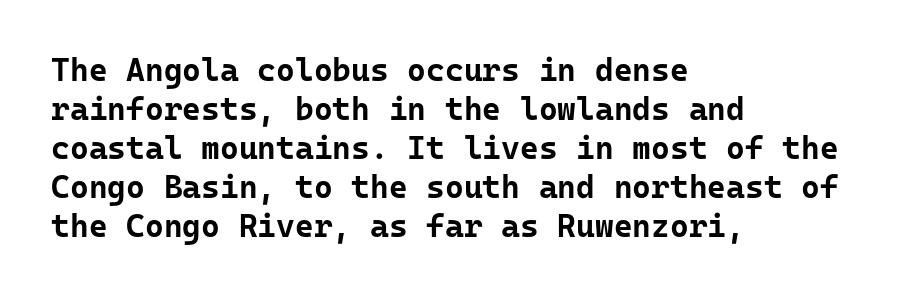
The tracking reads as untouched default to a designer's eye. The font's upright variant was chosen for this text. Line beginnings align vertically; line endings do not. On the weight axis this lands at bold, roughly 700. Descender tails drop into unmarked territory.
